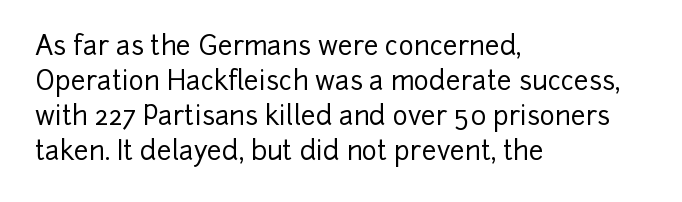
The image shows 26 px text type, upright; set left-aligned, normal line spacing (1.34x), normal letter spacing, not underlined.
